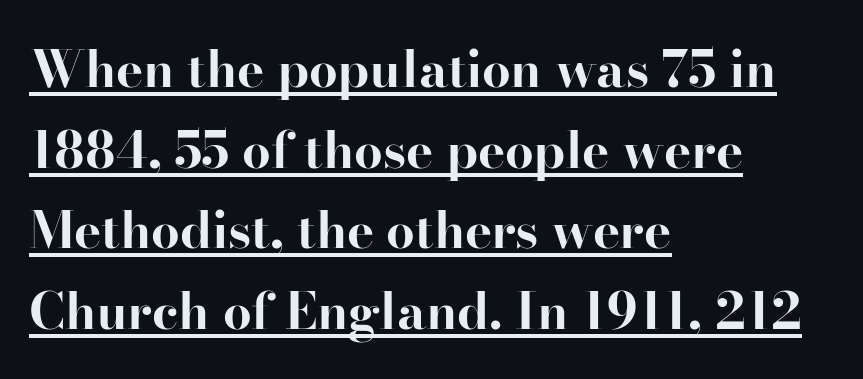
The image shows 51 px bold serif type, upright; set left-aligned, normal line spacing (1.58x), normal letter spacing, underlined; high stroke contrast and a small x-height.
